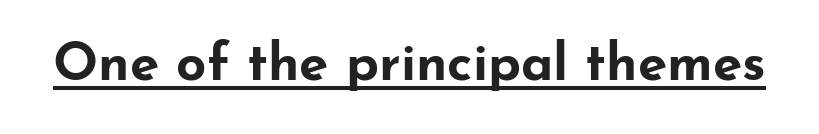
{"serif": "no", "italic": "no", "bold": "yes", "weight": "bold", "width": "wide", "stroke_contrast": "low", "x_height": "small", "monospaced": "no", "underline": "yes", "letter_spacing": "normal", "letter_spacing_em": 0.0, "glyph_px": 53}
